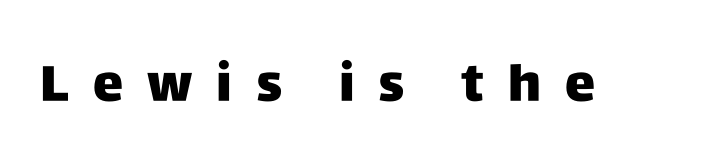
{"serif": "no", "italic": "no", "width": "normal", "stroke_contrast": "low", "x_height": "large", "monospaced": "no", "underline": "no", "letter_spacing": "wide", "letter_spacing_em": 0.47, "glyph_px": 51}
